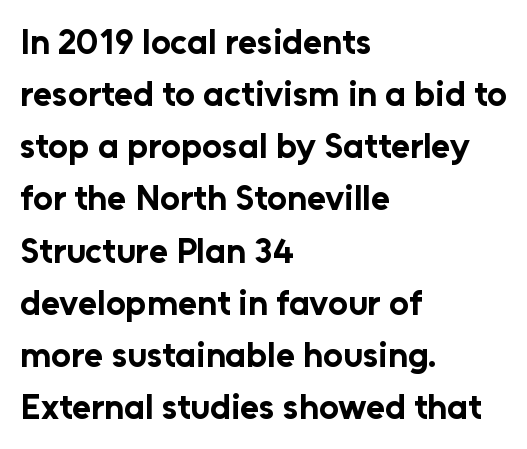
{"serif": "no", "italic": "no", "bold": "yes", "weight": "bold", "width": "normal", "stroke_contrast": "low", "x_height": "medium", "monospaced": "no", "underline": "no", "align": "left", "line_spacing": "normal", "line_spacing_ratio": 1.49, "letter_spacing": "normal", "letter_spacing_em": 0.0, "glyph_px": 35}
